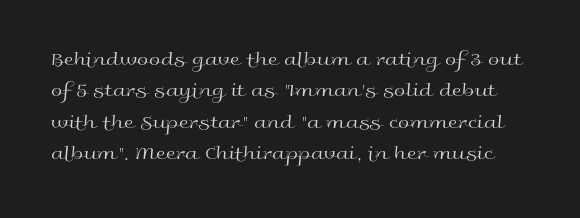
{"italic": "no", "bold": "no", "underline": "no", "line_spacing": "normal", "line_spacing_ratio": 1.57, "letter_spacing": "normal", "letter_spacing_em": 0.0, "glyph_px": 20}
